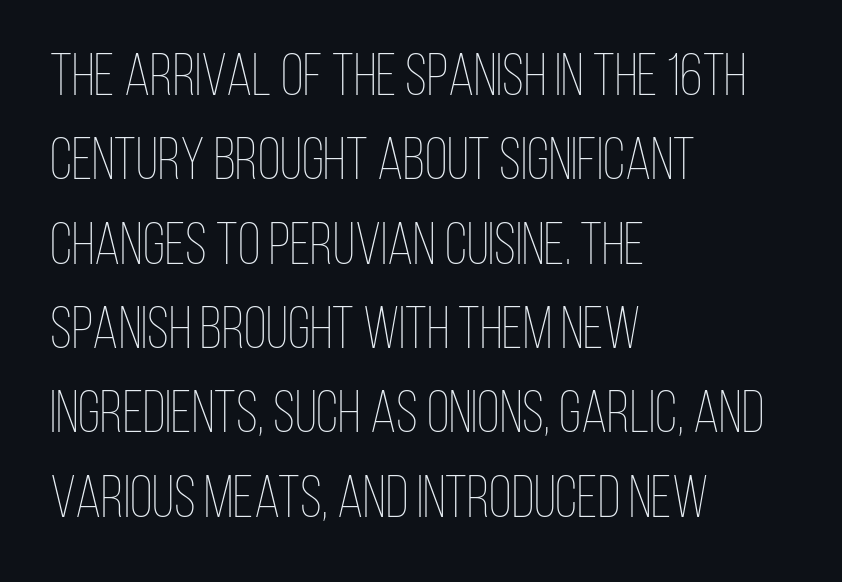
{"italic": "no", "bold": "no", "weight": "thin", "width": "condensed", "stroke_contrast": "low", "x_height": "large", "monospaced": "no", "underline": "no", "align": "left", "line_spacing": "normal", "line_spacing_ratio": 1.43, "letter_spacing": "normal", "letter_spacing_em": 0.0, "glyph_px": 59}
